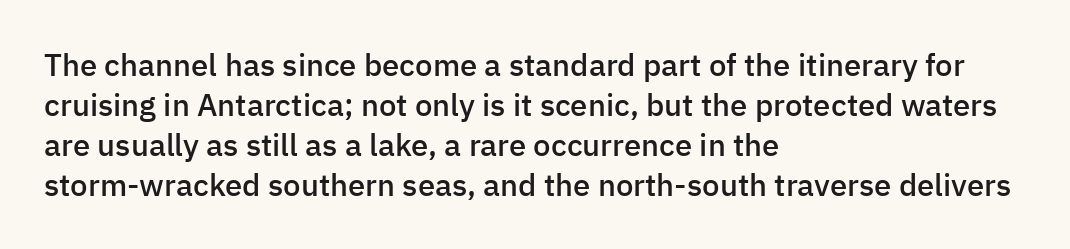
The image shows 31 px semibold sans-serif type, upright; set left-aligned, normal line spacing (1.29x), normal letter spacing, not underlined; low stroke contrast and a medium x-height.
